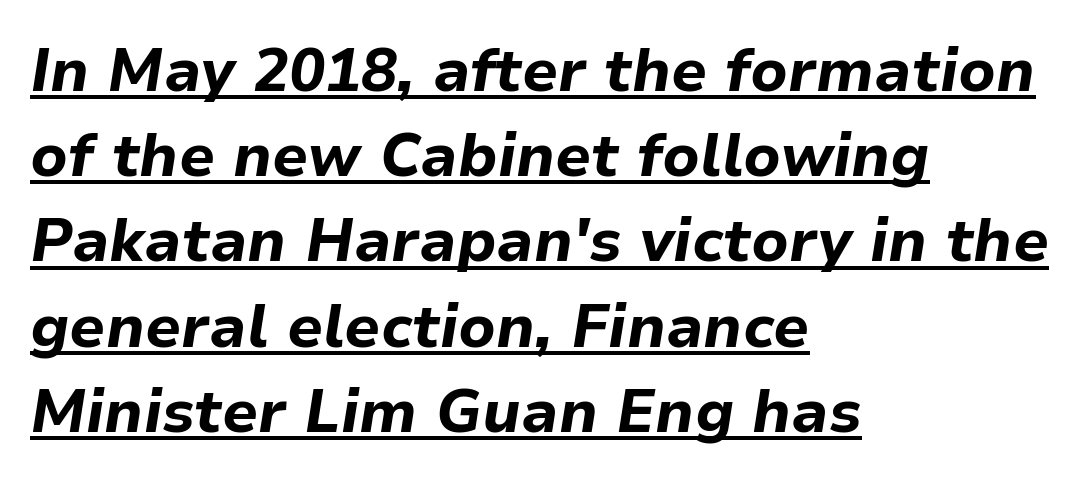
{"italic": "yes", "lean": "right", "slant_degrees": 9, "bold": "yes", "weight": "bold", "width": "normal", "stroke_contrast": "low", "x_height": "medium", "monospaced": "no", "underline": "yes", "align": "left", "line_spacing": "normal", "line_spacing_ratio": 1.42, "letter_spacing": "normal", "letter_spacing_em": 0.0, "glyph_px": 60}
